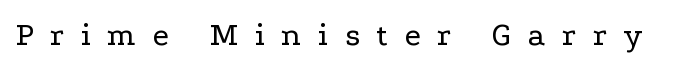
The image shows 33 px regular-weight, wide serif type, upright; set unusually wide letter spacing (+0.5 em), not underlined; low stroke contrast and a medium x-height.
